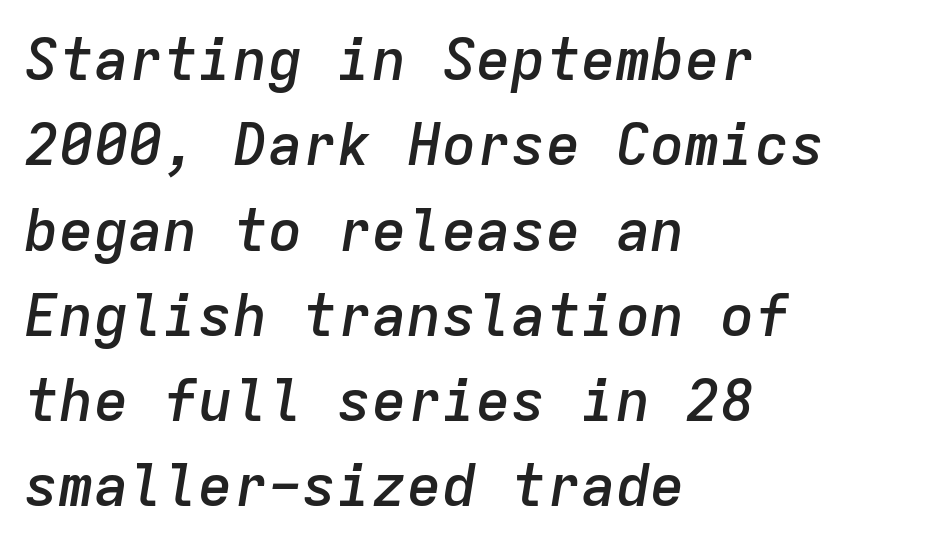
Q: Is the text bold? A: Semi-bold.
Q: Is the text italic (slanted)? A: Yes, it leans right by about 9 degrees.
Q: Is the text underlined? A: No.
Q: How is the paragraph aligned? A: Left-aligned.
Q: Is the spacing between letters normal or unusually wide? A: Normal.
Q: Is the spacing between lines tight, normal or loose? A: Normal.
Q: Width (condensed, normal, or wide)? A: Normal.
Q: Stroke contrast? A: Low.
Q: x-height? A: Medium.
Q: Monospaced? A: Yes.
